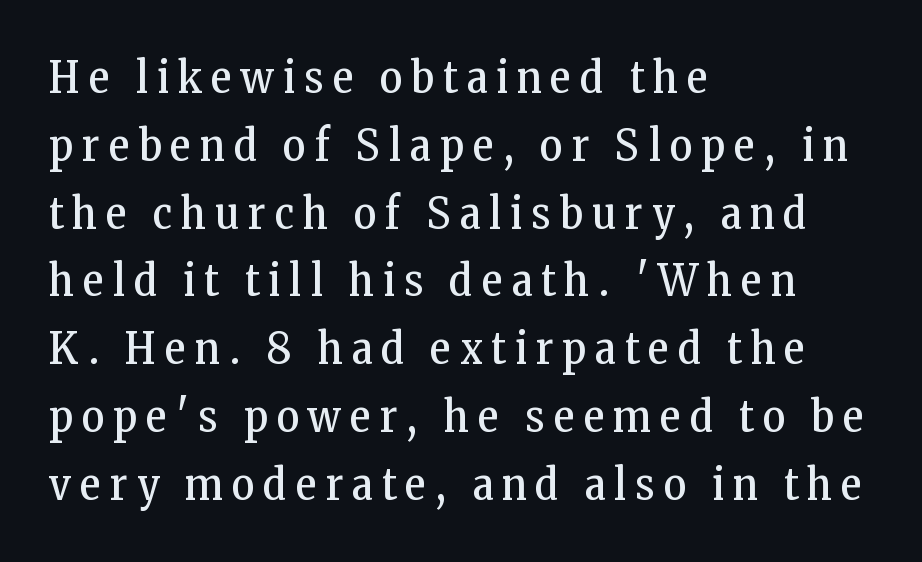
Q: Is the text bold? A: No.
Q: Is the text italic (slanted)? A: No, it is upright.
Q: Is the typeface a serif or a sans-serif typeface? A: Serif.
Q: Is the text underlined? A: No.
Q: How is the paragraph aligned? A: Left-aligned.
Q: Is the spacing between letters normal or unusually wide? A: Unusually wide.
Q: Is the spacing between lines tight, normal or loose? A: Normal.
Q: Width (condensed, normal, or wide)? A: Condensed.
Q: Stroke contrast? A: Low.
Q: x-height? A: Medium.
Q: Monospaced? A: No.
